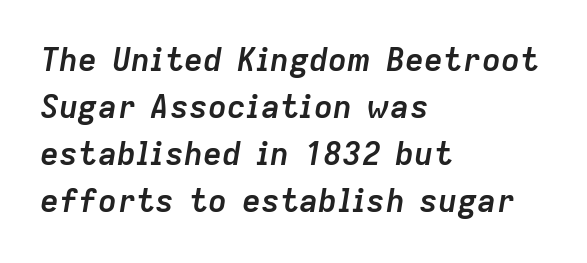
Q: Is the text bold? A: Yes.
Q: Is the text italic (slanted)? A: Yes, it leans right by about 9 degrees.
Q: Is the text underlined? A: No.
Q: How is the paragraph aligned? A: Left-aligned.
Q: Is the spacing between letters normal or unusually wide? A: Normal.
Q: Is the spacing between lines tight, normal or loose? A: Normal.
Q: Width (condensed, normal, or wide)? A: Normal.
Q: Stroke contrast? A: Low.
Q: x-height? A: Medium.
Q: Monospaced? A: No.
